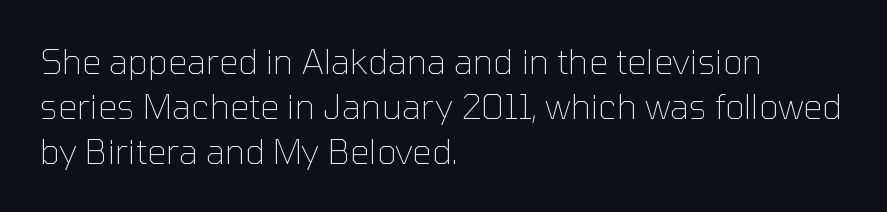
The image shows 34 px thin sans-serif type, upright; set left-aligned, normal line spacing (1.33x), normal letter spacing, not underlined; low stroke contrast and a medium x-height.
